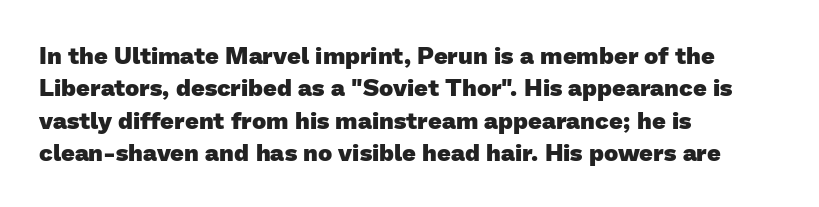
Quick note: interline space is typical. The letters sit at their default tracking, neither squeezed nor spread. Glance below the letters and you will spot only blank space. Bold? Absolutely — the strokes are thick and heavy. These lines stack with their left ends in a neat column.
